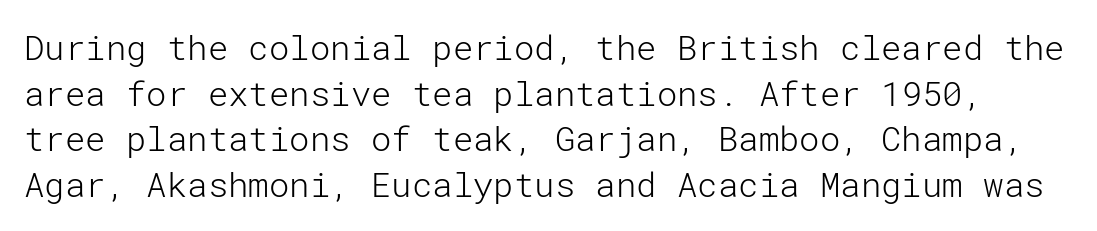
The image shows 34 px light sans-serif type, upright; set normal line spacing (1.34x), normal letter spacing, not underlined; low stroke contrast and a medium x-height.
